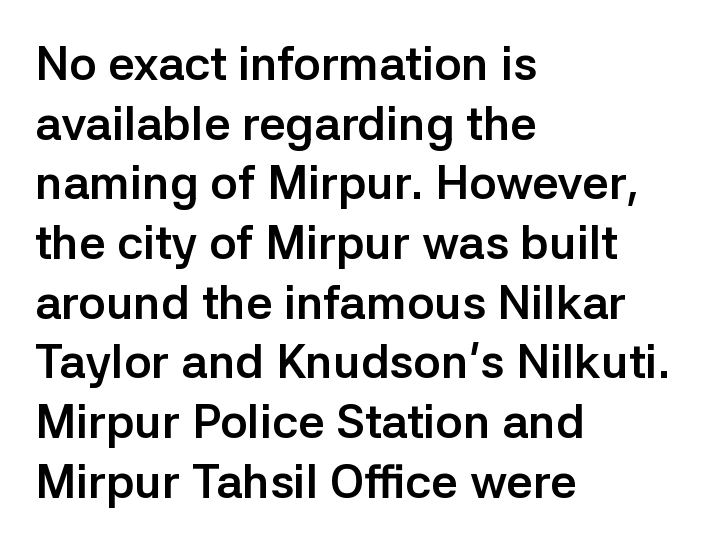
{"serif": "no", "italic": "no", "bold": "yes", "weight": "semibold", "width": "normal", "stroke_contrast": "low", "x_height": "medium", "monospaced": "no", "underline": "no", "align": "left", "line_spacing": "normal", "line_spacing_ratio": 1.27, "letter_spacing": "normal", "letter_spacing_em": 0.0, "glyph_px": 47}
